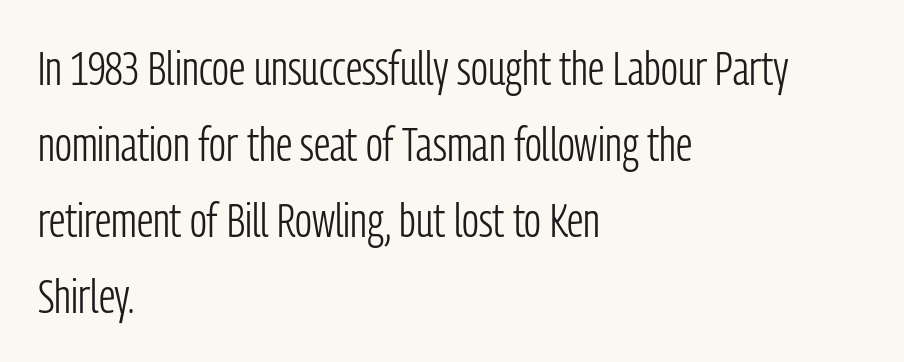
{"serif": "no", "italic": "no", "bold": "no", "weight": "light", "width": "condensed", "stroke_contrast": "low", "x_height": "medium", "monospaced": "no", "underline": "no", "align": "left", "line_spacing": "normal", "line_spacing_ratio": 1.58, "letter_spacing": "normal", "letter_spacing_em": 0.0, "glyph_px": 48}
